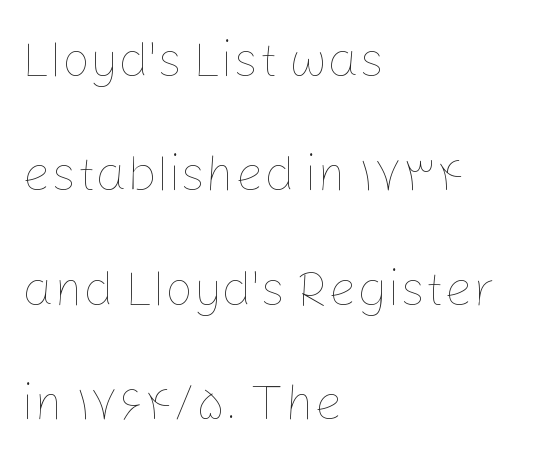
Q: Is the text bold? A: No.
Q: Is the text italic (slanted)? A: No, it is upright.
Q: Is the text underlined? A: No.
Q: How is the paragraph aligned? A: Left-aligned.
Q: Is the spacing between letters normal or unusually wide? A: Normal.
Q: Is the spacing between lines tight, normal or loose? A: Loose.
Q: Width (condensed, normal, or wide)? A: Normal.
Q: Stroke contrast? A: Low.
Q: x-height? A: Medium.
Q: Monospaced? A: No.
